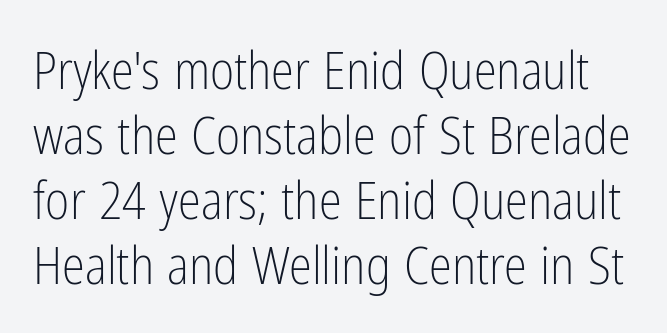
The image shows 52 px light, condensed sans-serif type, upright; set normal line spacing (1.25x), normal letter spacing, not underlined; low stroke contrast and a medium x-height.
